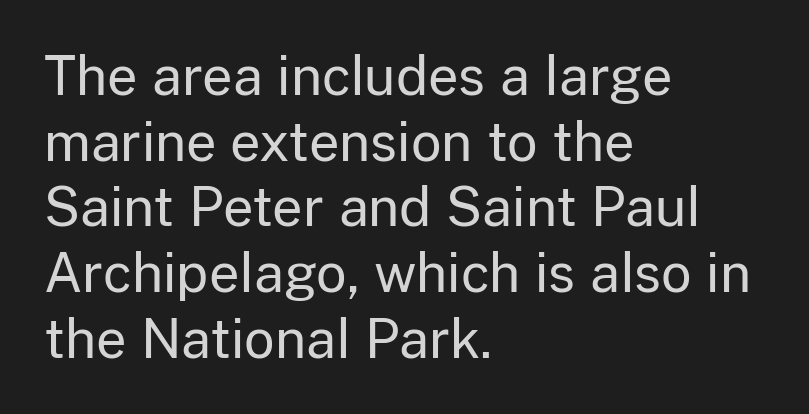
This sample uses a sans-serif face. Summary of weight: not heavy and not bold. The lines in this sample share a left origin and differ only in where they stop. Compared with typical body copy, the letter spacing here is the same. You can tell it's not italic because the verticals are truly vertical. Here the designer chose a conventional face with non-uniform glyph widths.
